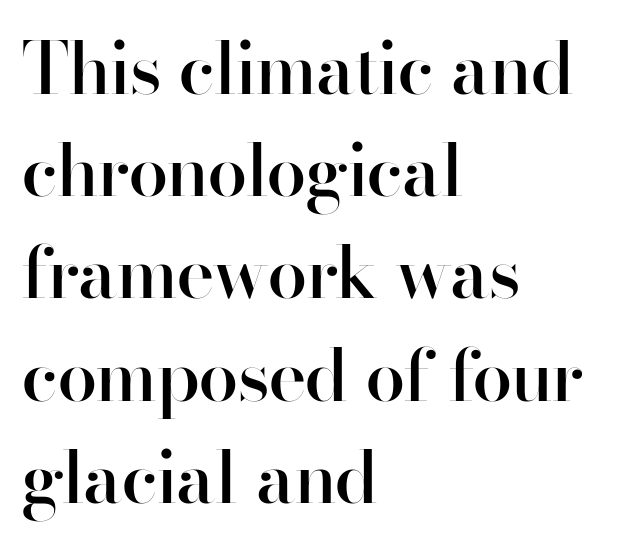
Q: Is the text bold? A: Semi-bold.
Q: Is the text italic (slanted)? A: No, it is upright.
Q: Is the typeface a serif or a sans-serif typeface? A: Sans-serif.
Q: Is the text underlined? A: No.
Q: How is the paragraph aligned? A: Left-aligned.
Q: Is the spacing between letters normal or unusually wide? A: Normal.
Q: Is the spacing between lines tight, normal or loose? A: Normal.
Q: Width (condensed, normal, or wide)? A: Normal.
Q: Stroke contrast? A: High.
Q: x-height? A: Small.
Q: Monospaced? A: No.
